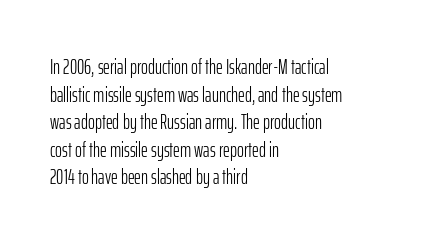
Q: Is the text bold? A: No.
Q: Is the text italic (slanted)? A: No, it is upright.
Q: Is the text underlined? A: No.
Q: How is the paragraph aligned? A: Left-aligned.
Q: Is the spacing between letters normal or unusually wide? A: Normal.
Q: Is the spacing between lines tight, normal or loose? A: Normal.
